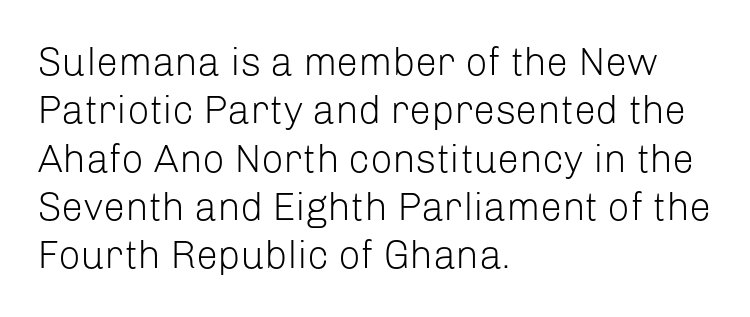
{"serif": "no", "italic": "no", "bold": "no", "weight": "light", "width": "normal", "stroke_contrast": "low", "x_height": "medium", "monospaced": "no", "underline": "no", "align": "left", "line_spacing_ratio": 1.24, "letter_spacing": "normal", "letter_spacing_em": 0.0, "glyph_px": 39}
